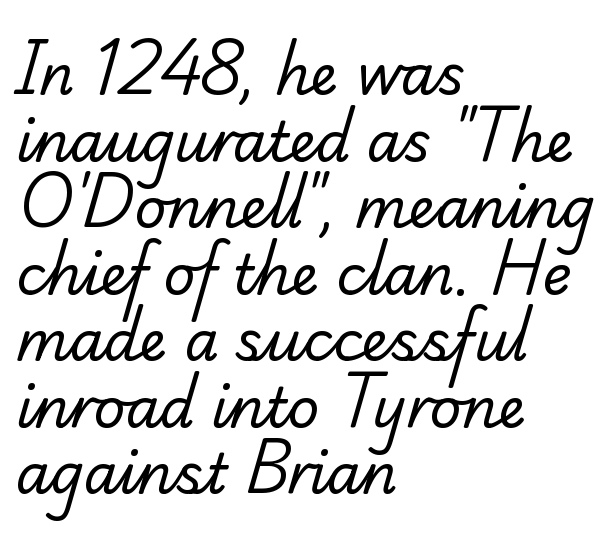
Q: Is the text bold? A: No.
Q: Is the typeface a serif or a sans-serif typeface? A: Serif.
Q: Is the text underlined? A: No.
Q: How is the paragraph aligned? A: Left-aligned.
Q: Is the spacing between letters normal or unusually wide? A: Normal.
Q: Width (condensed, normal, or wide)? A: Normal.
Q: Stroke contrast? A: Low.
Q: x-height? A: Small.
Q: Monospaced? A: No.
